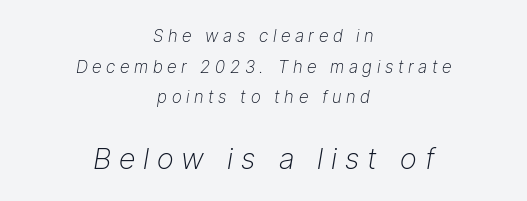
{"italic": "yes", "lean": "right", "slant_degrees": 9, "bold": "no", "weight": "light", "width": "normal", "stroke_contrast": "low", "x_height": "medium", "monospaced": "no", "underline": "no", "align": "center", "line_spacing_ratio": 1.8, "letter_spacing": "wide", "letter_spacing_em": 0.27, "larger_block": "second", "size_ratio": 1.71, "glyph_px": 29}
